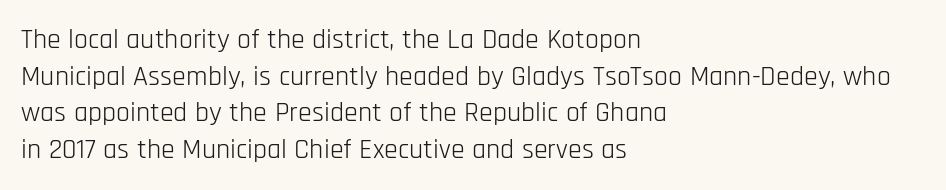
The image shows 28 px light, condensed sans-serif type, upright; set left-aligned, normal line spacing (1.31x), normal letter spacing, not underlined; low stroke contrast and a large x-height.
